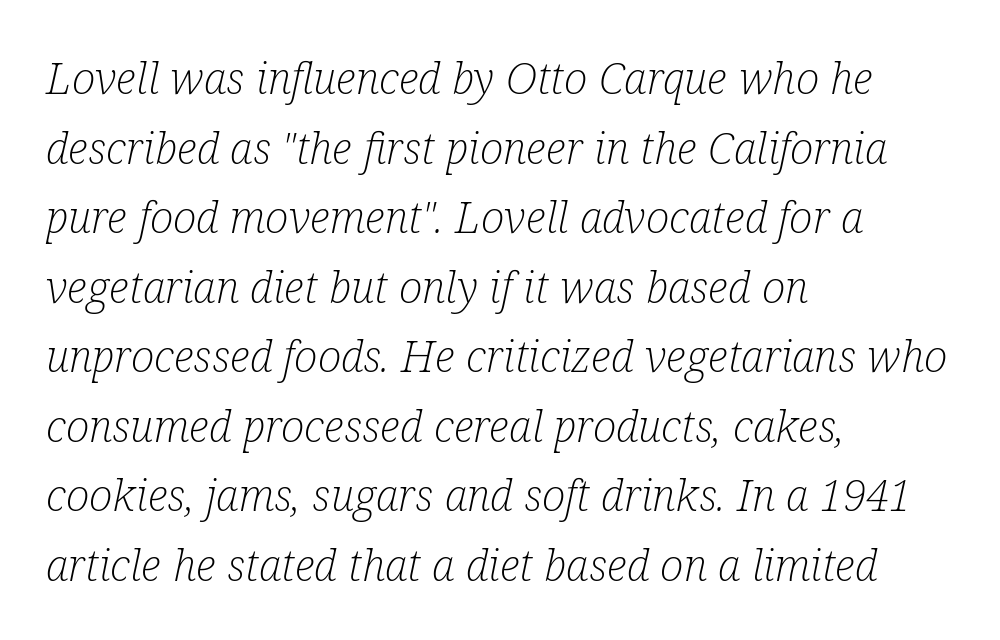
The image shows 44 px light, condensed serif type, italic (leaning right); set left-aligned, normal line spacing (1.58x), normal letter spacing, not underlined; low stroke contrast and a medium x-height.
